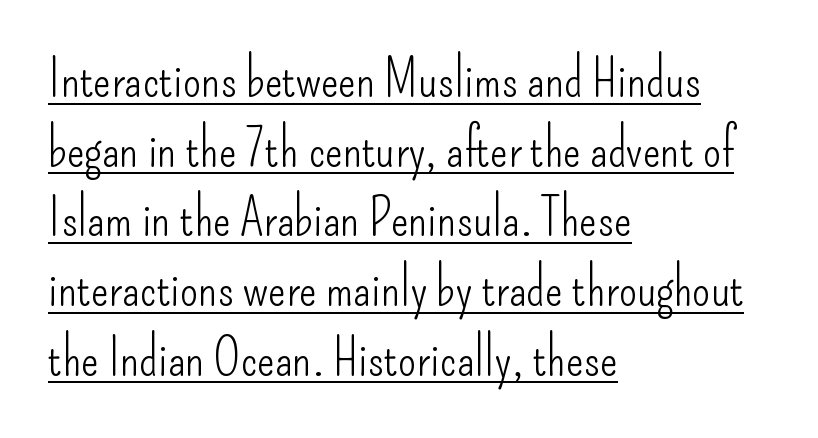
The specimen includes a rule beneath the text block's lines. Normally led — the rows are evenly, conventionally spaced. This is not heavy type; no bold has been used. Do the characters align in a grid? No, the font is proportional.
